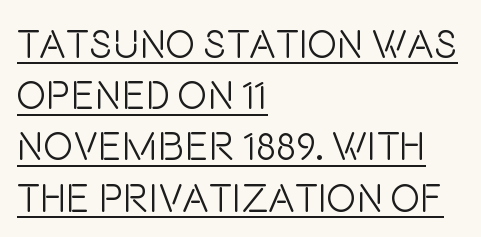
The image shows 40 px light, condensed sans-serif type, upright; set left-aligned, normal line spacing (1.28x), normal letter spacing, underlined; low stroke contrast and a large x-height.
